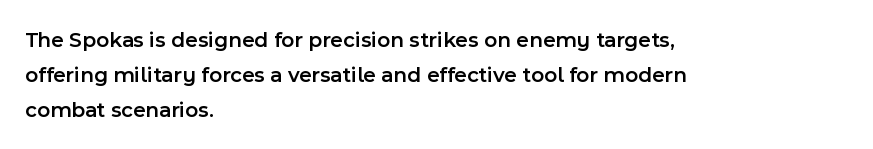
Q: Is the text bold? A: Semi-bold.
Q: Is the text italic (slanted)? A: No, it is upright.
Q: Is the text underlined? A: No.
Q: How is the paragraph aligned? A: Left-aligned.
Q: Is the spacing between letters normal or unusually wide? A: Normal.
Q: Is the spacing between lines tight, normal or loose? A: Normal.
